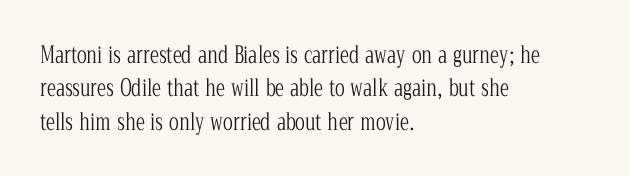
The image shows 23 px text type, upright; set left-aligned, normal line spacing (1.45x), normal letter spacing, not underlined.
